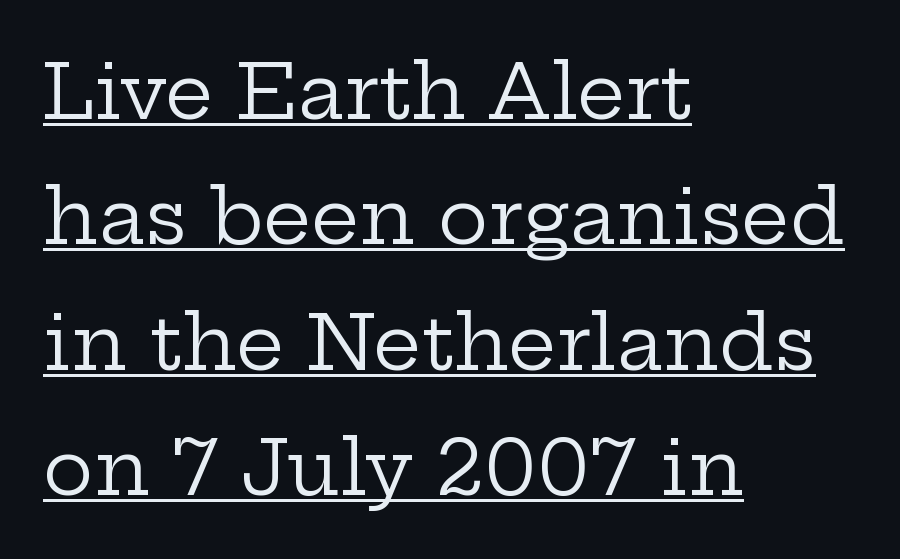
Q: Is the text bold? A: No.
Q: Is the text italic (slanted)? A: No, it is upright.
Q: Is the typeface a serif or a sans-serif typeface? A: Serif.
Q: Is the text underlined? A: Yes.
Q: How is the paragraph aligned? A: Left-aligned.
Q: Is the spacing between letters normal or unusually wide? A: Normal.
Q: Is the spacing between lines tight, normal or loose? A: Normal.
Q: Width (condensed, normal, or wide)? A: Wide.
Q: Stroke contrast? A: Low.
Q: x-height? A: Medium.
Q: Monospaced? A: No.
